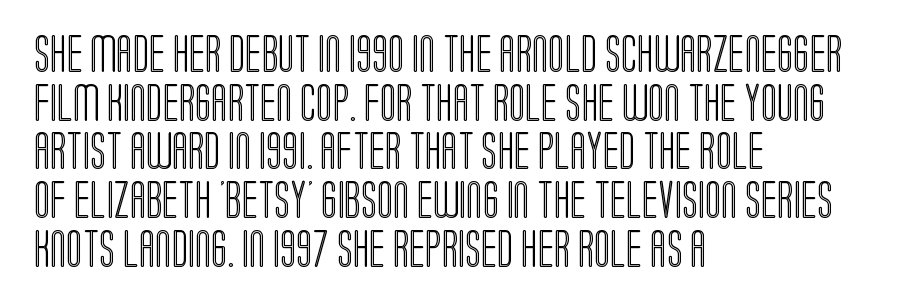
Q: Is the text italic (slanted)? A: No, it is upright.
Q: Is the text underlined? A: No.
Q: How is the paragraph aligned? A: Left-aligned.
Q: Is the spacing between letters normal or unusually wide? A: Normal.
Q: Is the spacing between lines tight, normal or loose? A: Normal.
Q: Width (condensed, normal, or wide)? A: Condensed.
Q: x-height? A: Large.
Q: Monospaced? A: No.
